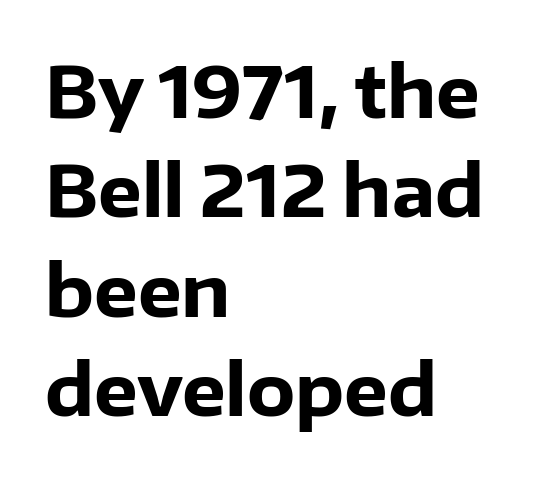
The image shows 70 px heavy sans-serif type, upright; set left-aligned, normal line spacing (1.42x), normal letter spacing, not underlined; low stroke contrast and a medium x-height.
